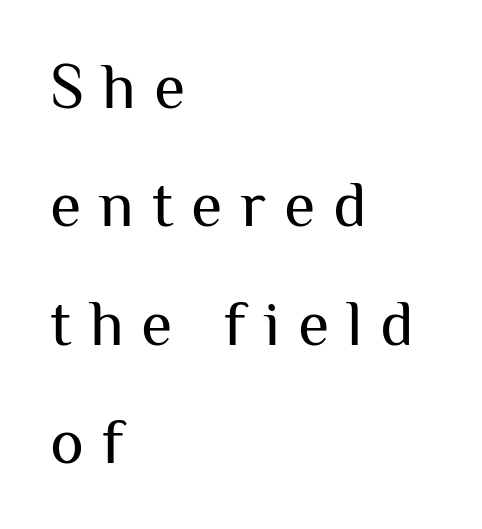
Loose tracking; the words dissolve into strings of separated letters. Is the type heavy? It reads as light-to-regular instead. Look at the bottom of the vertical strokes: they stop flat, with no serifs. Proportional: the letters do not fall into vertical columns. Compared with a centered layout, this one pins lines to the left instead.
